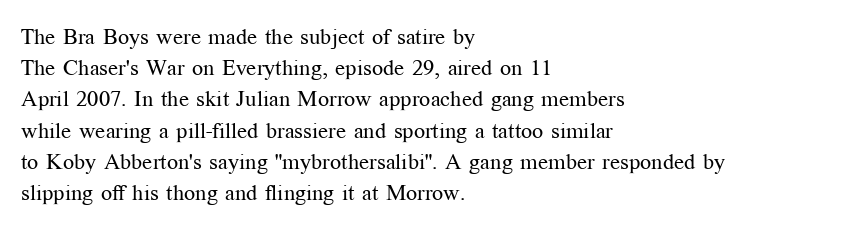
Every row of glyphs begins at an identical x-position on the left. The typesetting does not lean heavy: it is not bold. One glance says typical: line gaps are just what's usual. Underlining? Definitely not there.
